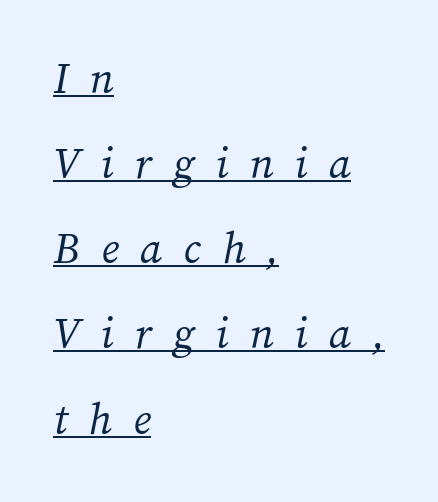
Typeset ragged right — the left edge is the straight one. Stems and bowls with no extra thickness — not bold. You can see a thin bar hugging the bottom of the glyphs. The tracking reads as deliberately expanded to a designer's eye.
